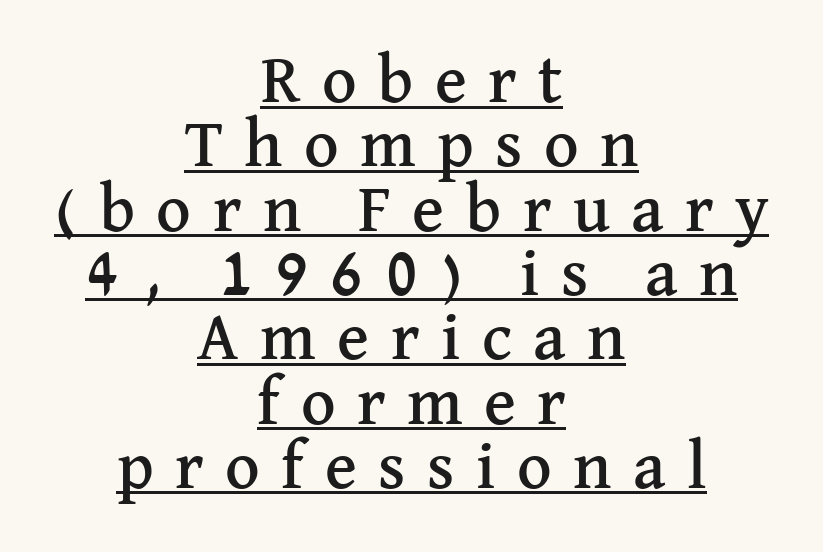
The type family on display is of the serif kind. The letters advance in unequal steps, a hallmark of proportional type. Has an underline been added? It has. Compared with typical body copy, the letter spacing here is much looser. Does the leading feel generous? Not at all — it's pinched.
